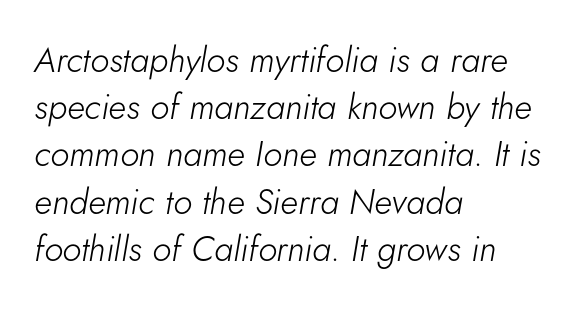
Nobody drew a line under any word here. Notice how descenders clear the ascenders below comfortably — that's standard leading. In CSS terms this would be text-align: left. Weight class: somewhere from thin through regular.
